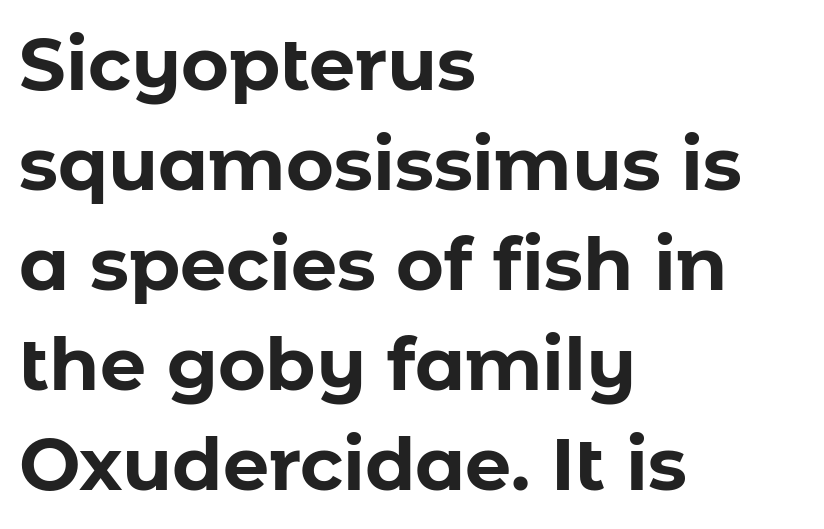
Q: Is the text bold? A: Yes.
Q: Is the text italic (slanted)? A: No, it is upright.
Q: Is the typeface a serif or a sans-serif typeface? A: Sans-serif.
Q: Is the text underlined? A: No.
Q: How is the paragraph aligned? A: Left-aligned.
Q: Is the spacing between letters normal or unusually wide? A: Normal.
Q: Is the spacing between lines tight, normal or loose? A: Normal.
Q: Width (condensed, normal, or wide)? A: Normal.
Q: Stroke contrast? A: Low.
Q: x-height? A: Medium.
Q: Monospaced? A: No.
